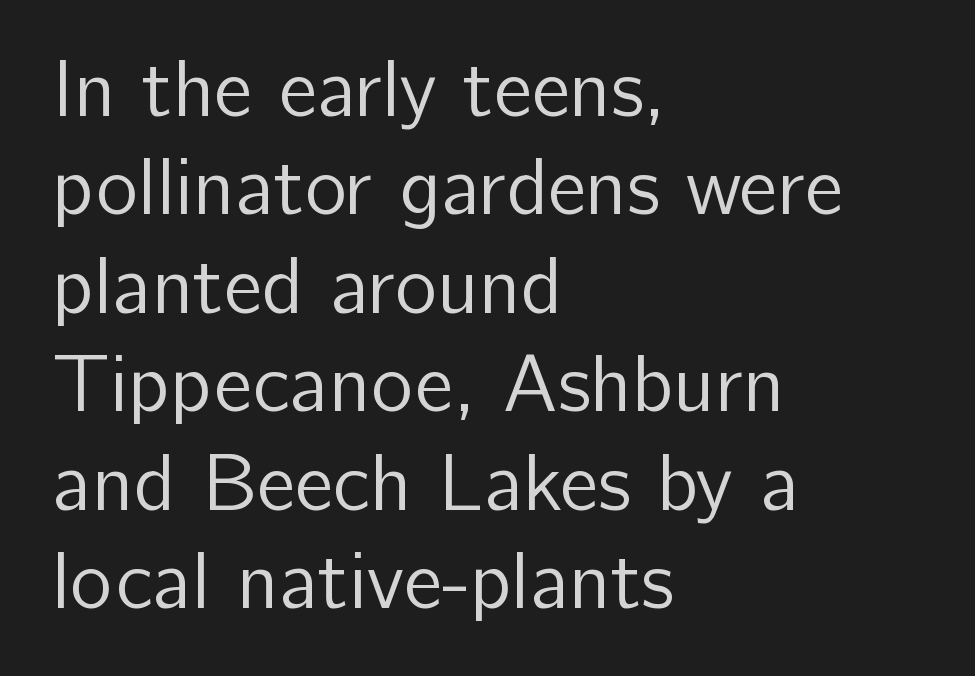
If you drew a line through each stem, it would be perfectly vertical. Summary of weight: not heavy and not bold. Note: no serifs on the glyphs. Decoration check: the copy has no underline.
